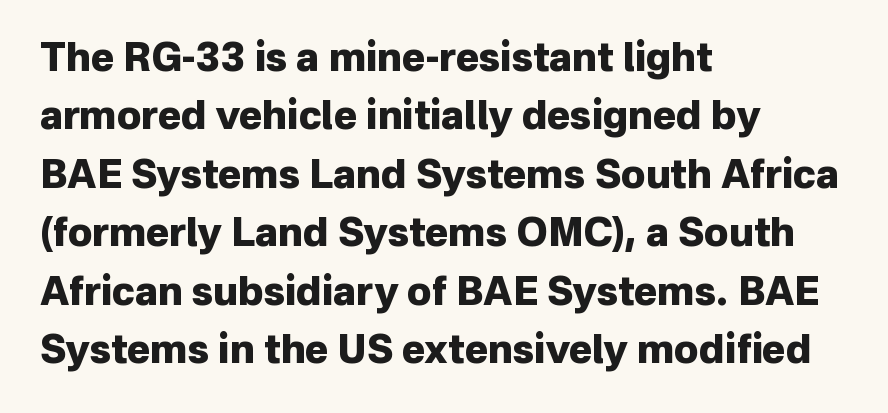
{"serif": "no", "italic": "no", "bold": "yes", "weight": "heavy", "width": "normal", "stroke_contrast": "low", "x_height": "medium", "monospaced": "no", "underline": "no", "align": "left", "line_spacing": "normal", "line_spacing_ratio": 1.5, "letter_spacing": "normal", "letter_spacing_em": 0.0, "glyph_px": 39}
